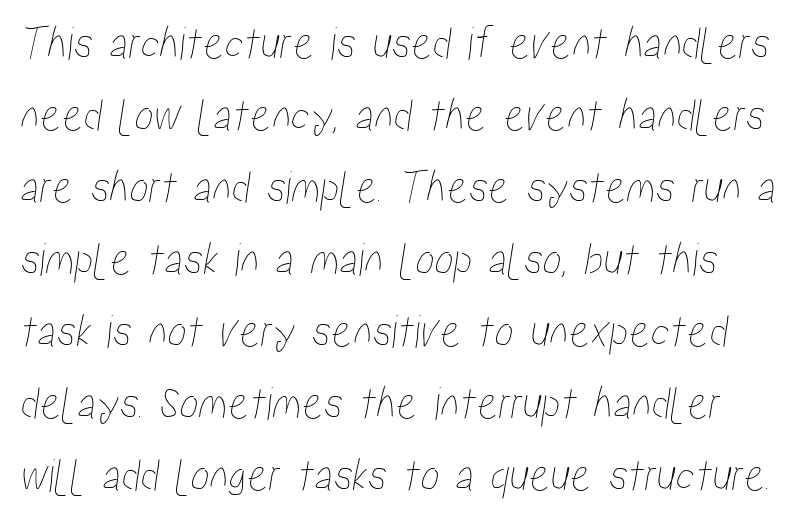
Varying glyph widths throughout — classic text-font behaviour. A normal amount of white space separates one row of letters from the next. The baseline area is clear. Spacing between characters is what you'd get straight out of the box.
